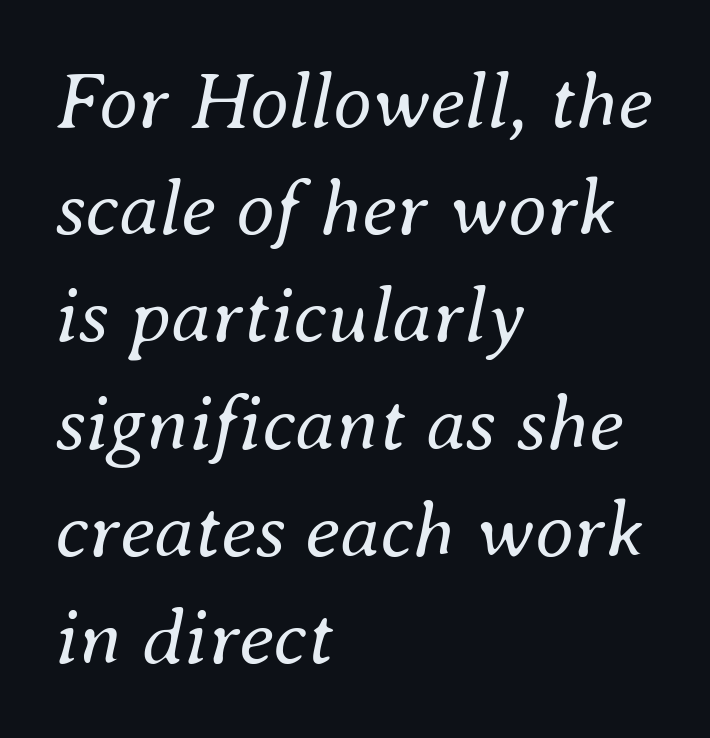
{"italic": "yes", "lean": "right", "slant_degrees": 8, "bold": "no", "weight": "regular", "width": "normal", "stroke_contrast": "medium", "x_height": "small", "monospaced": "no", "underline": "no", "align": "left", "line_spacing": "normal", "line_spacing_ratio": 1.34, "letter_spacing": "normal", "letter_spacing_em": 0.0, "glyph_px": 80}
